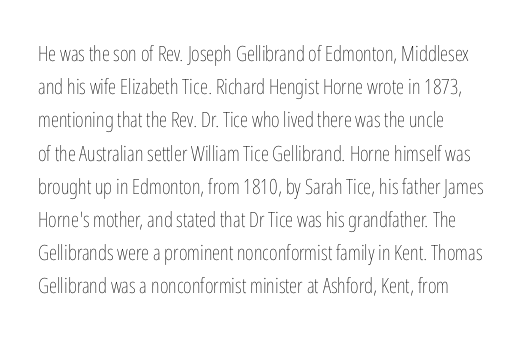
Q: Is the text bold? A: No.
Q: Is the text italic (slanted)? A: No, it is upright.
Q: Is the text underlined? A: No.
Q: Is the spacing between letters normal or unusually wide? A: Normal.
Q: Is the spacing between lines tight, normal or loose? A: Normal.
